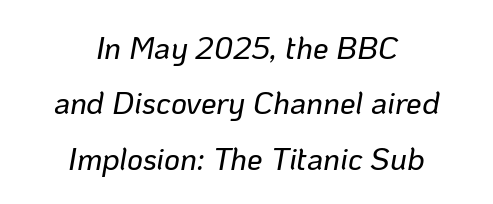
{"italic": "yes", "lean": "right", "slant_degrees": 10, "width": "normal", "stroke_contrast": "low", "x_height": "medium", "monospaced": "no", "underline": "no", "align": "center", "line_spacing_ratio": 1.79, "letter_spacing": "normal", "letter_spacing_em": 0.0, "glyph_px": 31}
